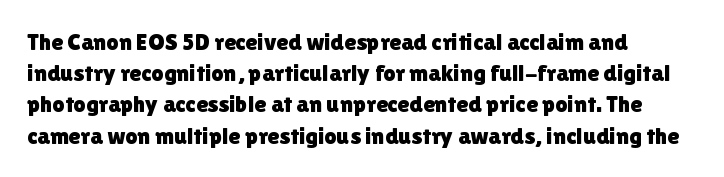
Q: Is the text italic (slanted)? A: No, it is upright.
Q: Is the text underlined? A: No.
Q: How is the paragraph aligned? A: Left-aligned.
Q: Is the spacing between letters normal or unusually wide? A: Normal.
Q: Is the spacing between lines tight, normal or loose? A: Normal.
